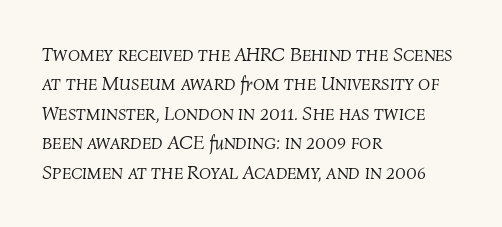
These lines keep a tight, regular rhythm from letter to letter. In CSS terms this would be text-align: left. Underline: absent. In terms of posture, this sample is oblique.
